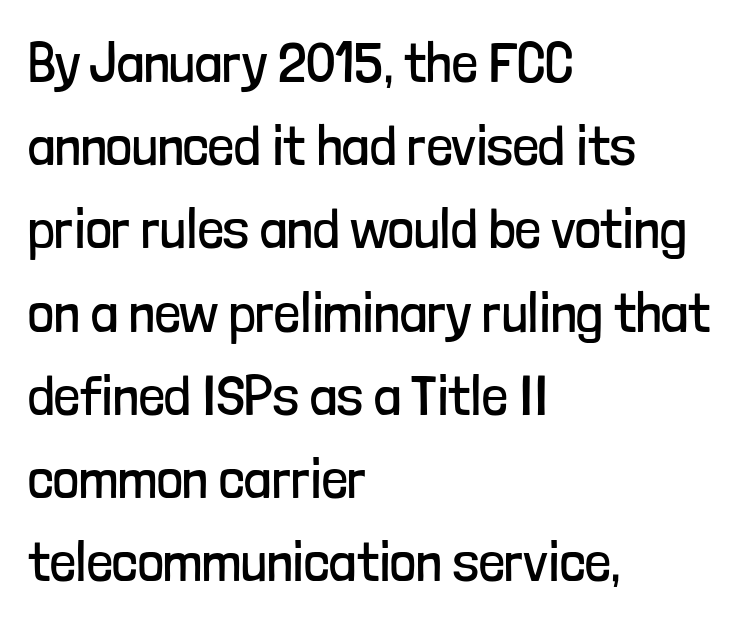
Q: Is the text bold? A: No.
Q: Is the text italic (slanted)? A: No, it is upright.
Q: Is the typeface a serif or a sans-serif typeface? A: Sans-serif.
Q: Is the text underlined? A: No.
Q: How is the paragraph aligned? A: Left-aligned.
Q: Is the spacing between letters normal or unusually wide? A: Normal.
Q: Is the spacing between lines tight, normal or loose? A: Normal.
Q: Width (condensed, normal, or wide)? A: Condensed.
Q: Stroke contrast? A: Low.
Q: x-height? A: Medium.
Q: Monospaced? A: No.
